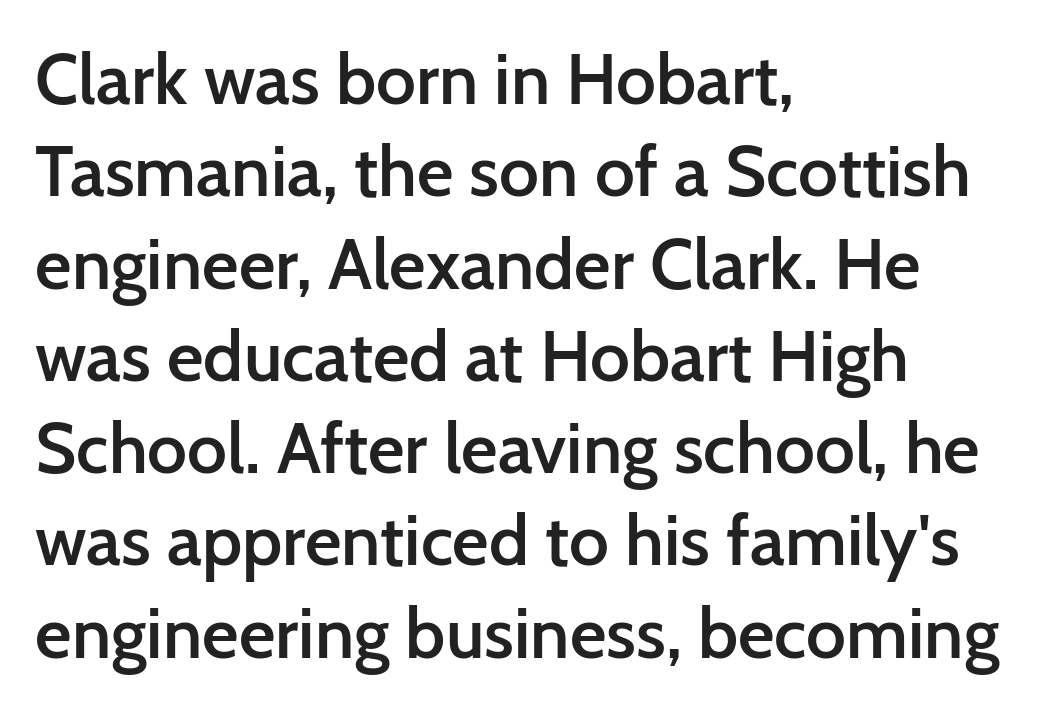
Look at the tracking — it's just the regular setting, nothing added. Style check: upright. Is the block centered? No — it sits flush against the left margin. Semibold letterforms, between regular and bold.
